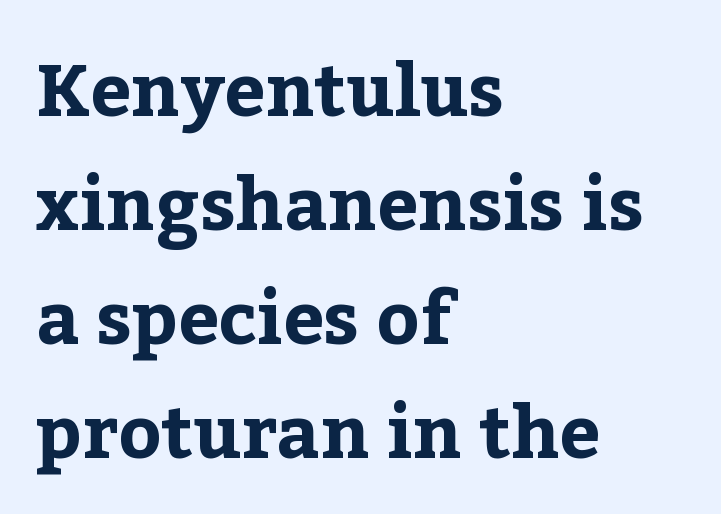
Glance below the letters and you will spot only blank space. The face used here is rendered with its standard letterfit. The rows are spaced the way most documents space them. Its strokes are broad and dark, the hallmark of bold type. Is there any slant? The stems are plumb. Varying glyph widths throughout — classic text-font behaviour.
